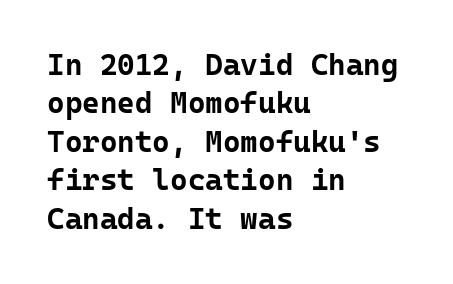
{"serif": "no", "italic": "no", "bold": "yes", "weight": "bold", "width": "normal", "stroke_contrast": "low", "x_height": "medium", "monospaced": "yes", "underline": "no", "align": "left", "line_spacing": "normal", "line_spacing_ratio": 1.28, "letter_spacing": "normal", "letter_spacing_em": 0.0, "glyph_px": 30}
